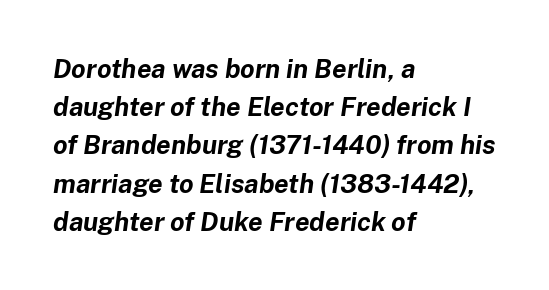
Q: Is the text bold? A: Yes.
Q: Is the text italic (slanted)? A: Yes, it leans right by about 8 degrees.
Q: Is the text underlined? A: No.
Q: How is the paragraph aligned? A: Left-aligned.
Q: Is the spacing between letters normal or unusually wide? A: Normal.
Q: Is the spacing between lines tight, normal or loose? A: Normal.
